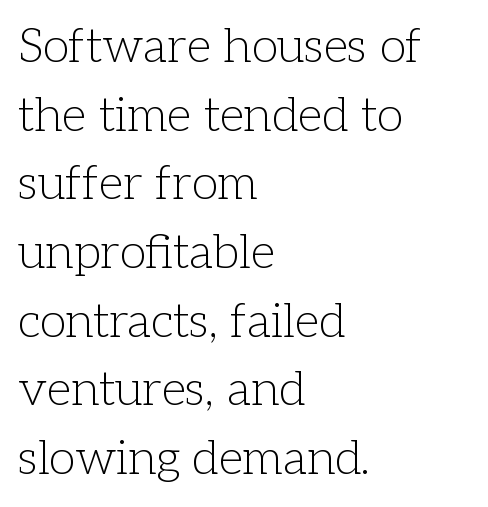
Q: Is the text bold? A: No.
Q: Is the text italic (slanted)? A: No, it is upright.
Q: Is the typeface a serif or a sans-serif typeface? A: Serif.
Q: Is the text underlined? A: No.
Q: How is the paragraph aligned? A: Left-aligned.
Q: Is the spacing between letters normal or unusually wide? A: Normal.
Q: Is the spacing between lines tight, normal or loose? A: Normal.
Q: Width (condensed, normal, or wide)? A: Normal.
Q: Stroke contrast? A: Low.
Q: x-height? A: Medium.
Q: Monospaced? A: No.
